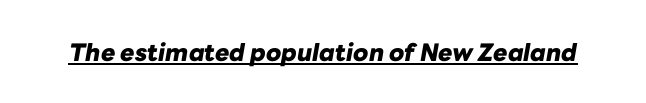
{"italic": "yes", "lean": "right", "slant_degrees": 10, "bold": "yes", "underline": "yes", "letter_spacing": "normal", "letter_spacing_em": 0.0, "glyph_px": 24}
